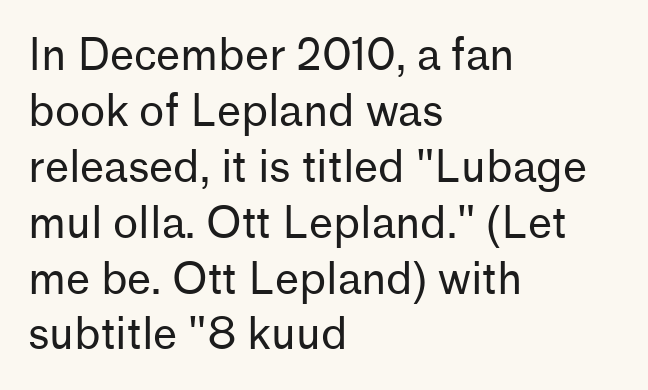
The image shows 43 px regular-weight sans-serif type, upright; set left-aligned, normal line spacing (1.3x), normal letter spacing, not underlined; low stroke contrast and a medium x-height.
